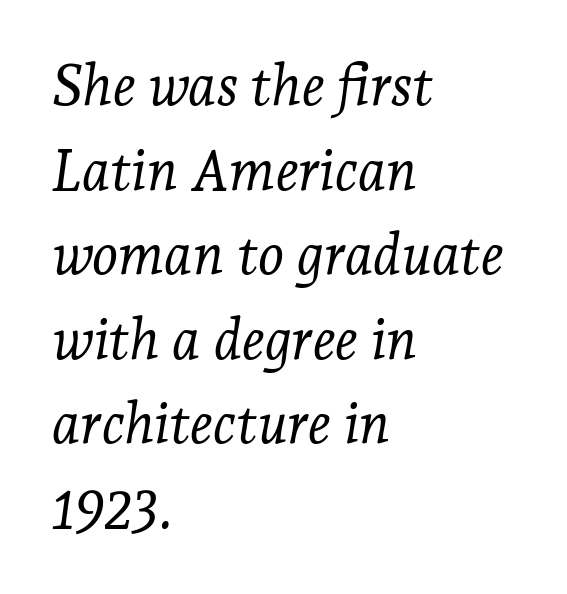
The image shows 56 px light serif type, italic (leaning right); set left-aligned, normal line spacing (1.51x), normal letter spacing, not underlined; low stroke contrast and a medium x-height.
